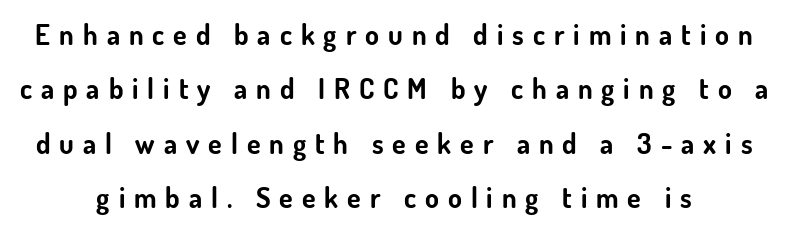
{"serif": "no", "italic": "no", "bold": "yes", "weight": "bold", "width": "normal", "stroke_contrast": "low", "x_height": "small", "monospaced": "no", "underline": "no", "line_spacing": "loose", "line_spacing_ratio": 1.94, "letter_spacing": "wide", "letter_spacing_em": 0.32, "glyph_px": 28}
